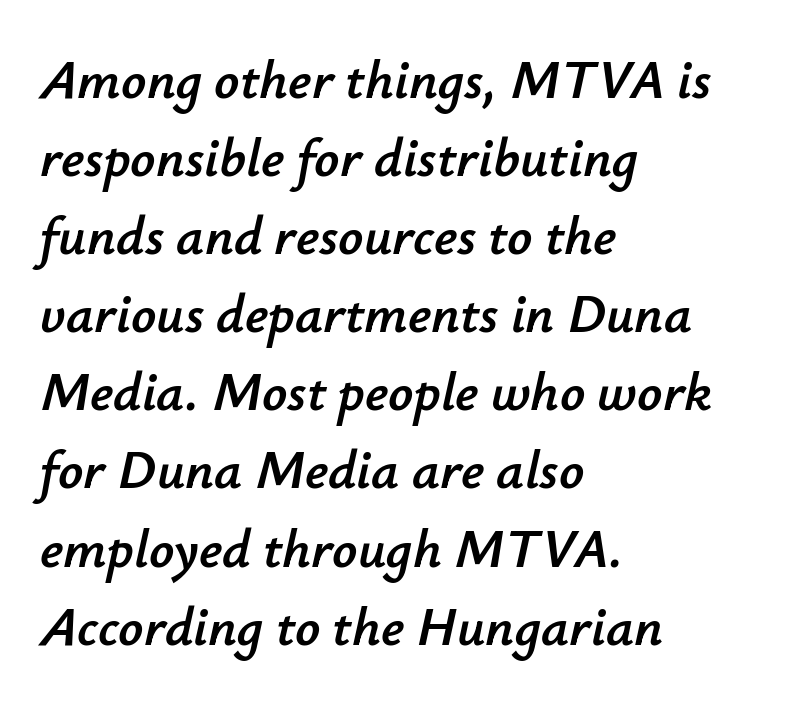
Q: Is the text italic (slanted)? A: Yes, it leans right by about 12 degrees.
Q: Is the text underlined? A: No.
Q: How is the paragraph aligned? A: Left-aligned.
Q: Is the spacing between letters normal or unusually wide? A: Normal.
Q: Is the spacing between lines tight, normal or loose? A: Normal.
Q: Width (condensed, normal, or wide)? A: Normal.
Q: Stroke contrast? A: Low.
Q: x-height? A: Small.
Q: Monospaced? A: No.
